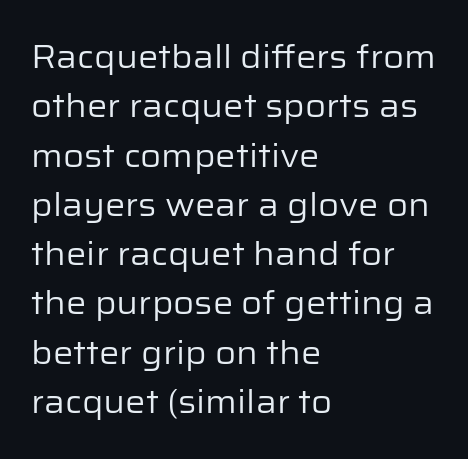
Q: Is the text bold? A: No.
Q: Is the text italic (slanted)? A: No, it is upright.
Q: Is the typeface a serif or a sans-serif typeface? A: Sans-serif.
Q: Is the text underlined? A: No.
Q: How is the paragraph aligned? A: Left-aligned.
Q: Is the spacing between letters normal or unusually wide? A: Normal.
Q: Is the spacing between lines tight, normal or loose? A: Normal.
Q: Width (condensed, normal, or wide)? A: Normal.
Q: Stroke contrast? A: Low.
Q: x-height? A: Medium.
Q: Monospaced? A: No.
